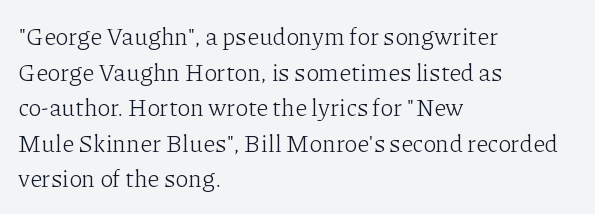
No italicization has been applied; the sample stays upright. Each line starts at the same left margin while the right side varies. Weight: regular or lighter. Compared with typical paragraphs, the rows here are spaced about the same. No extra tracking has been applied to these lines. Any mark beneath the type? The region is blank.
